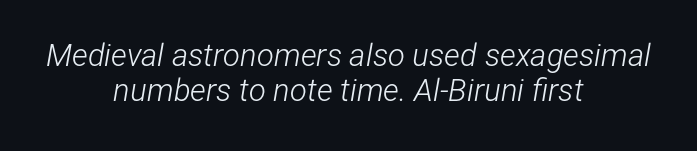
Q: Is the text bold? A: No.
Q: Is the text italic (slanted)? A: Yes, it leans right by about 12 degrees.
Q: Is the text underlined? A: No.
Q: How is the paragraph aligned? A: Centered.
Q: Is the spacing between letters normal or unusually wide? A: Normal.
Q: Is the spacing between lines tight, normal or loose? A: Tight.
Q: Width (condensed, normal, or wide)? A: Condensed.
Q: Stroke contrast? A: Low.
Q: x-height? A: Medium.
Q: Monospaced? A: No.
